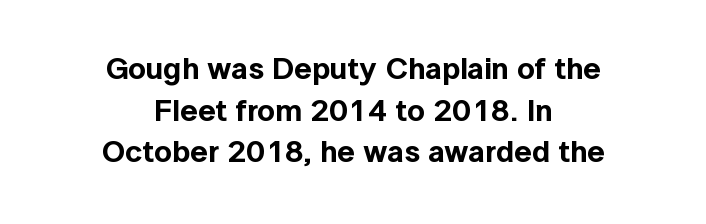
{"serif": "no", "italic": "no", "width": "normal", "x_height": "medium", "monospaced": "no", "underline": "no", "align": "center", "line_spacing": "normal", "line_spacing_ratio": 1.34, "letter_spacing": "normal", "letter_spacing_em": 0.0, "glyph_px": 31}
